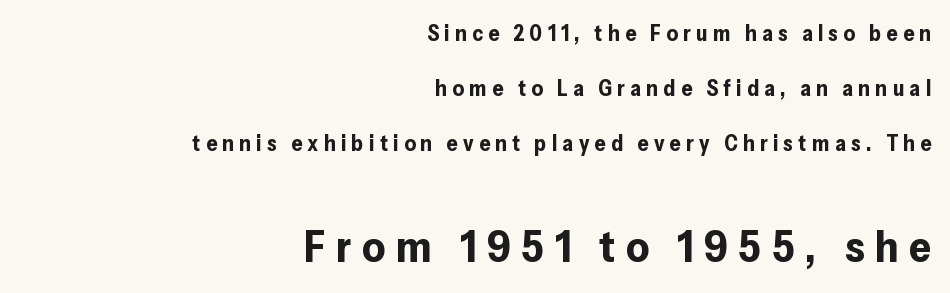
{"serif": "no", "italic": "no", "bold": "yes", "weight": "bold", "width": "normal", "stroke_contrast": "low", "x_height": "medium", "monospaced": "no", "underline": "no", "align": "right", "line_spacing": "loose", "line_spacing_ratio": 2.5, "letter_spacing": "wide", "letter_spacing_em": 0.24, "larger_block": "second", "size_ratio": 2.0, "glyph_px": 44}
